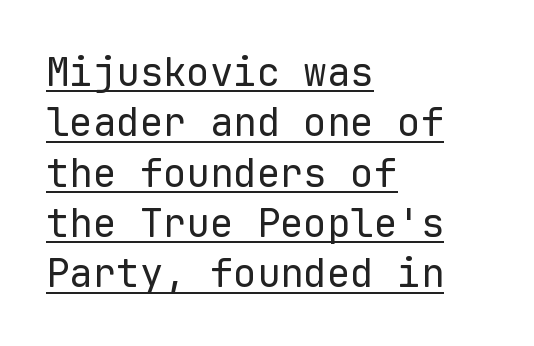
{"serif": "no", "italic": "no", "bold": "no", "weight": "regular", "width": "normal", "stroke_contrast": "low", "x_height": "medium", "monospaced": "yes", "underline": "yes", "align": "left", "line_spacing": "normal", "line_spacing_ratio": 1.29, "letter_spacing": "normal", "letter_spacing_em": 0.0, "glyph_px": 39}
